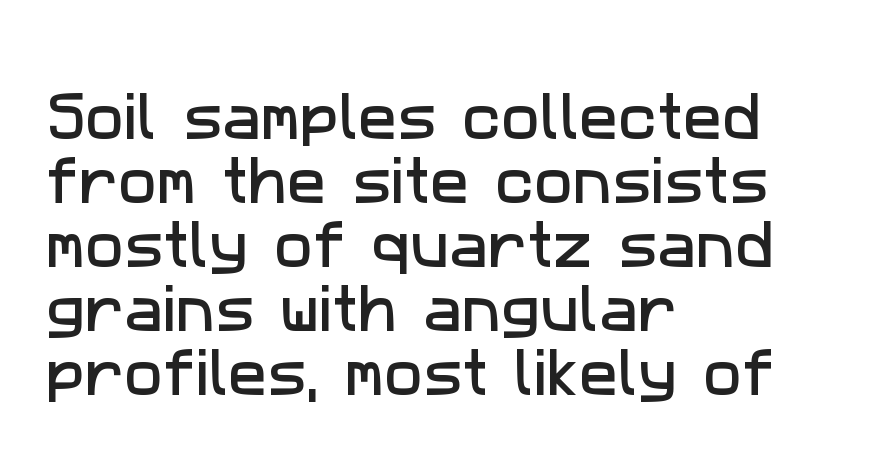
Q: Is the typeface a serif or a sans-serif typeface? A: Sans-serif.
Q: Is the text underlined? A: No.
Q: How is the paragraph aligned? A: Left-aligned.
Q: Is the spacing between letters normal or unusually wide? A: Normal.
Q: Width (condensed, normal, or wide)? A: Normal.
Q: Stroke contrast? A: Low.
Q: x-height? A: Medium.
Q: Monospaced? A: No.
